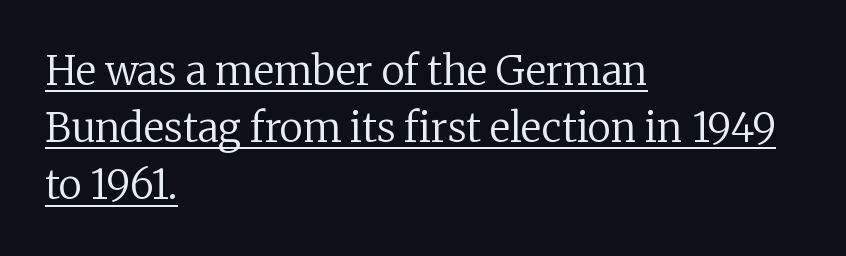
{"serif": "yes", "italic": "no", "bold": "no", "weight": "regular", "width": "normal", "stroke_contrast": "low", "x_height": "medium", "monospaced": "no", "underline": "yes", "align": "left", "line_spacing": "normal", "line_spacing_ratio": 1.43, "letter_spacing": "normal", "letter_spacing_em": 0.0, "glyph_px": 40}
